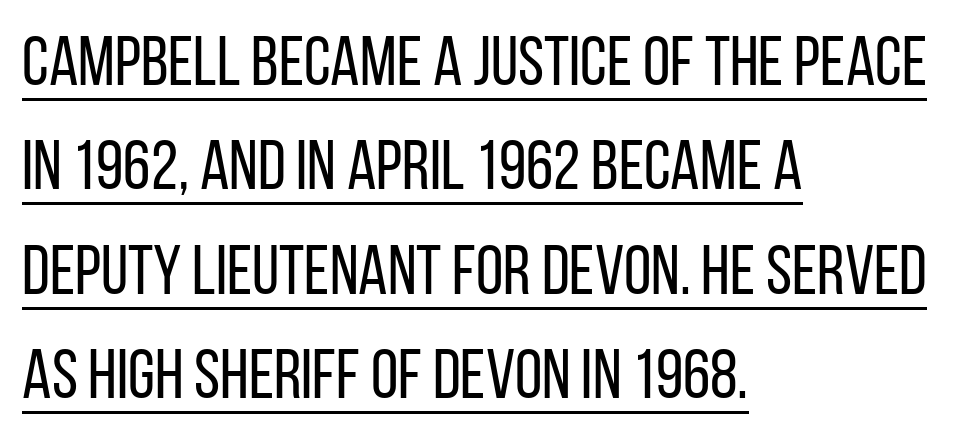
{"serif": "no", "italic": "no", "bold": "no", "weight": "regular", "width": "condensed", "stroke_contrast": "low", "x_height": "large", "monospaced": "no", "underline": "yes", "align": "left", "line_spacing": "normal", "line_spacing_ratio": 1.49, "letter_spacing": "normal", "letter_spacing_em": 0.0, "glyph_px": 70}
